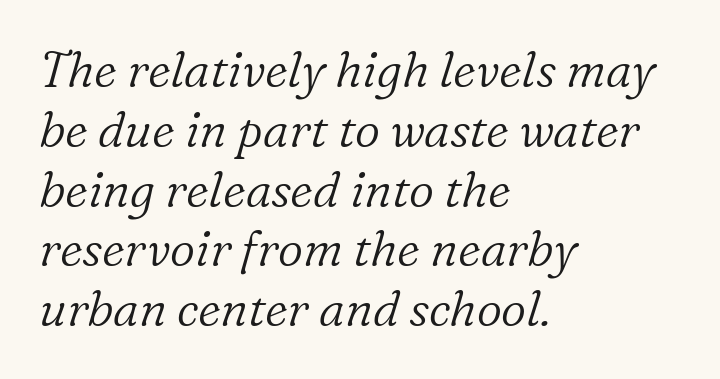
{"serif": "yes", "italic": "yes", "lean": "right", "slant_degrees": 16, "bold": "no", "weight": "light", "width": "normal", "stroke_contrast": "low", "x_height": "medium", "monospaced": "no", "underline": "no", "align": "left", "line_spacing_ratio": 1.22, "letter_spacing": "normal", "letter_spacing_em": 0.0, "glyph_px": 49}
